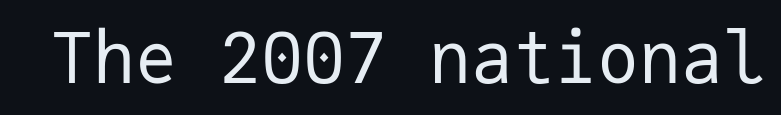
{"serif": "no", "italic": "no", "bold": "no", "weight": "regular", "width": "normal", "stroke_contrast": "low", "x_height": "medium", "monospaced": "yes", "underline": "no", "letter_spacing": "normal", "letter_spacing_em": 0.0, "glyph_px": 70}
